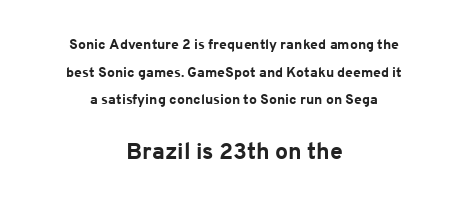
The image shows 23 px bold type, upright; set centered, loose line spacing (1.97x), normal letter spacing, not underlined; the second (bottom) block is 1.64x larger.
